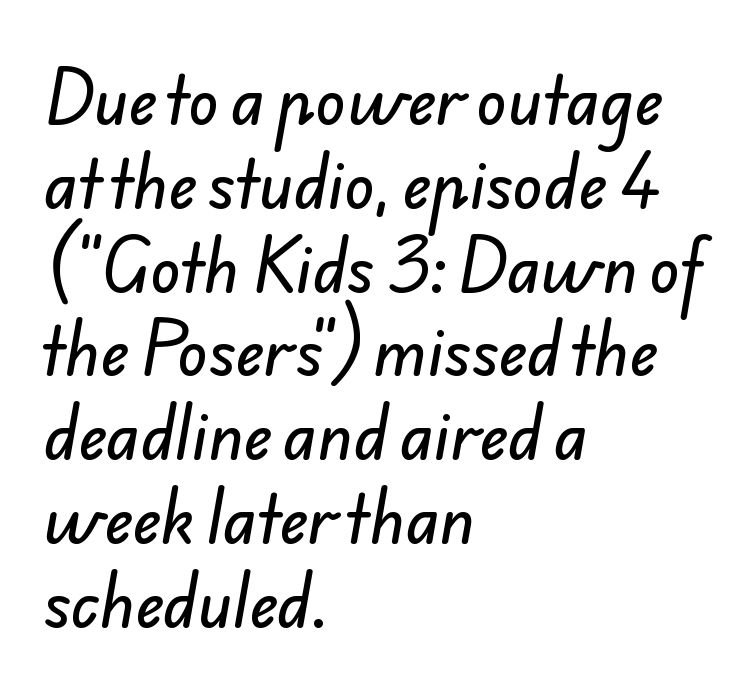
{"serif": "no", "width": "normal", "stroke_contrast": "low", "x_height": "small", "monospaced": "no", "underline": "no", "align": "left", "line_spacing": "normal", "line_spacing_ratio": 1.33, "letter_spacing": "normal", "letter_spacing_em": 0.0, "glyph_px": 63}
